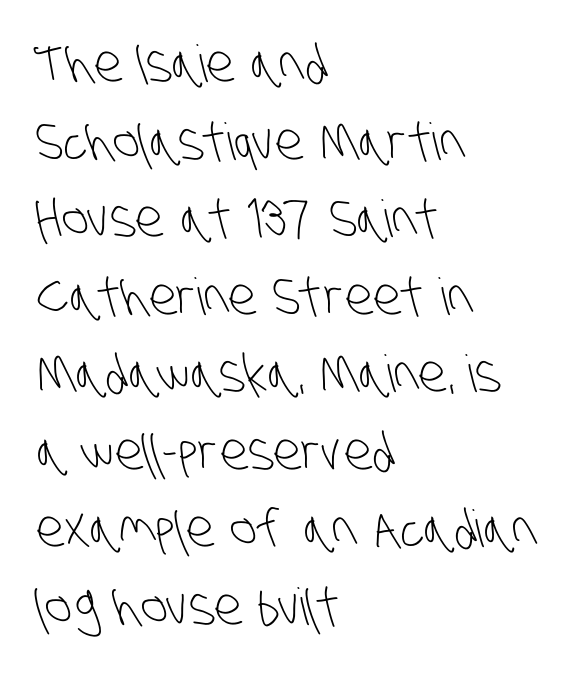
The image shows 51 px light, condensed sans-serif type; set left-aligned, normal line spacing (1.52x), normal letter spacing, not underlined; low stroke contrast and a large x-height.
